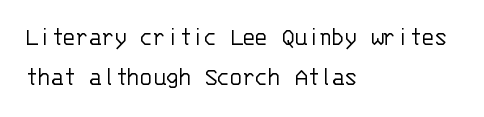
The image shows 26 px text type, upright; set left-aligned, normal line spacing (1.52x), normal letter spacing, not underlined.
